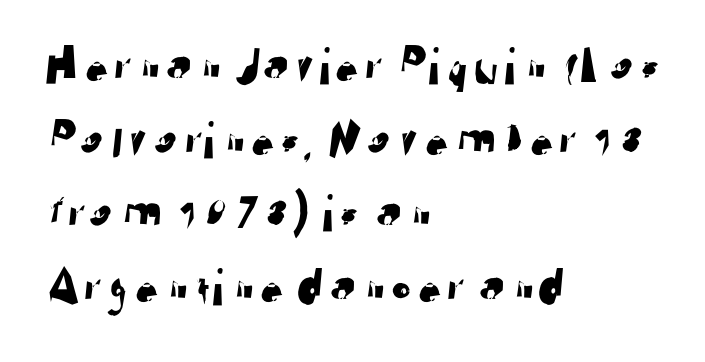
The image shows 53 px sans-serif type; set left-aligned, normal line spacing (1.39x), normal letter spacing, not underlined; low stroke contrast and a medium x-height.
